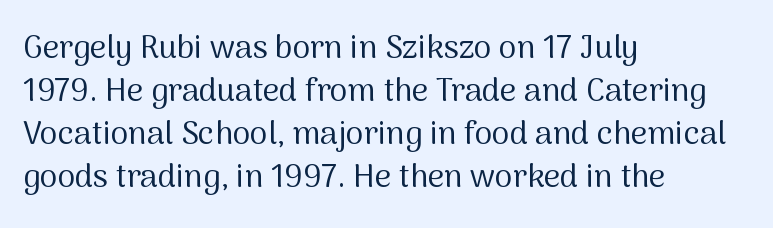
{"serif": "no", "italic": "no", "bold": "no", "weight": "regular", "width": "normal", "stroke_contrast": "medium", "x_height": "medium", "monospaced": "no", "underline": "no", "align": "left", "line_spacing": "normal", "line_spacing_ratio": 1.34, "letter_spacing": "normal", "letter_spacing_em": 0.0, "glyph_px": 32}
